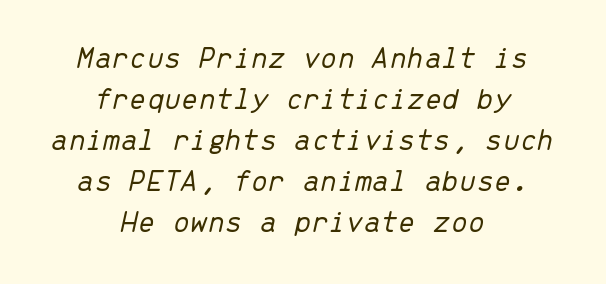
This sample has the even, mechanical cadence of fixed-width lettering. Layout note: lines centered. No heavy texture on the line: the type isn't bold. What stands out about the letter spacing? Nothing — it is the standard amount. The vertical gap from one line to the next is medium. An italicized treatment has been applied to the whole sample.
